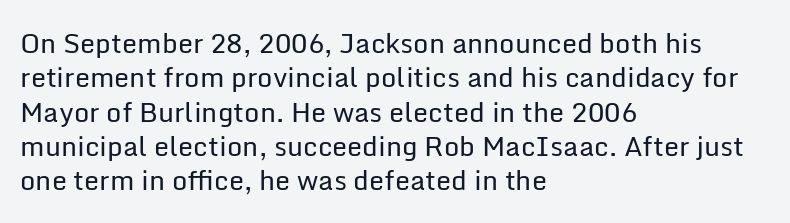
The letterforms sit at book weight or below. Honestly, the letter spacing is just normal — you wouldn't notice it. The type sits square on the baseline with zero lean. Unmarked baselines from the first word to the last. The text block is weighted toward the left margin, trailing off unevenly rightward. The designer left line spacing at the default.
